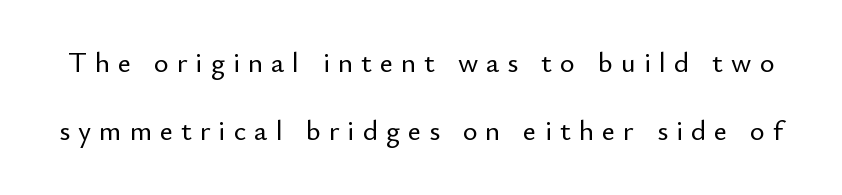
A typesetter would label this face a sans. Upright lettering throughout. Character widths vary here, with narrow letters taking less room than wide ones. Each new line begins a long way beneath the previous one. This rendering features lettering with no underline. The gaps between neighbouring characters are conspicuously large.
